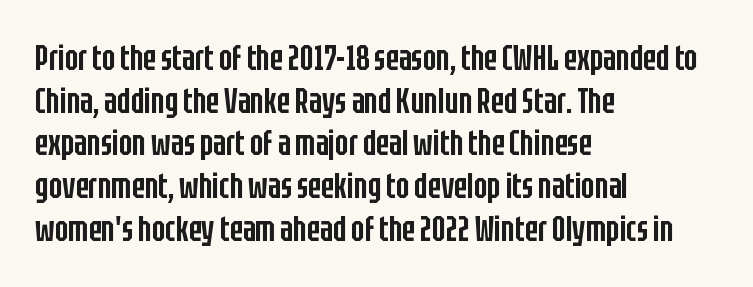
Q: Is the text bold? A: Semi-bold.
Q: Is the text italic (slanted)? A: No, it is upright.
Q: Is the typeface a serif or a sans-serif typeface? A: Sans-serif.
Q: Is the text underlined? A: No.
Q: How is the paragraph aligned? A: Left-aligned.
Q: Is the spacing between letters normal or unusually wide? A: Normal.
Q: Width (condensed, normal, or wide)? A: Condensed.
Q: Stroke contrast? A: Low.
Q: x-height? A: Large.
Q: Monospaced? A: No.
